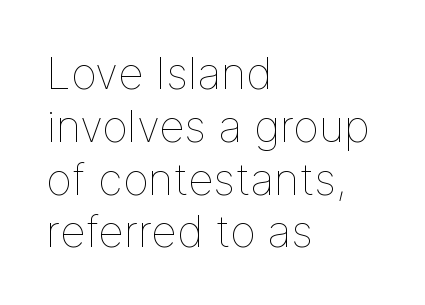
{"italic": "no", "bold": "no", "weight": "thin", "width": "normal", "stroke_contrast": "low", "x_height": "medium", "monospaced": "no", "underline": "no", "align": "left", "line_spacing_ratio": 1.2, "letter_spacing": "normal", "letter_spacing_em": 0.0, "glyph_px": 44}
